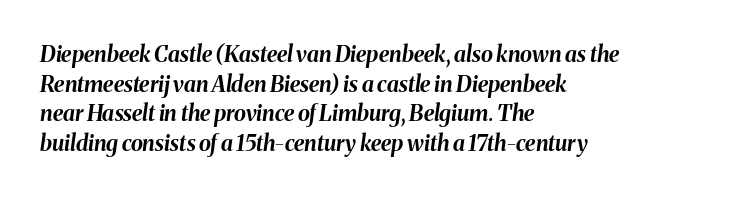
The image shows 22 px bold type, italic (leaning right); set left-aligned, normal line spacing (1.35x), normal letter spacing, not underlined.
